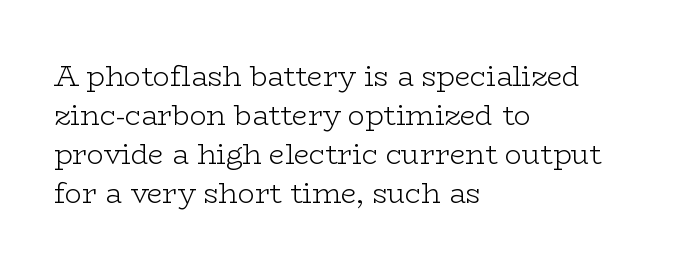
{"serif": "yes", "italic": "no", "bold": "no", "weight": "light", "width": "wide", "stroke_contrast": "low", "x_height": "medium", "monospaced": "no", "underline": "no", "align": "left", "line_spacing": "normal", "line_spacing_ratio": 1.39, "letter_spacing": "normal", "letter_spacing_em": 0.0, "glyph_px": 28}
